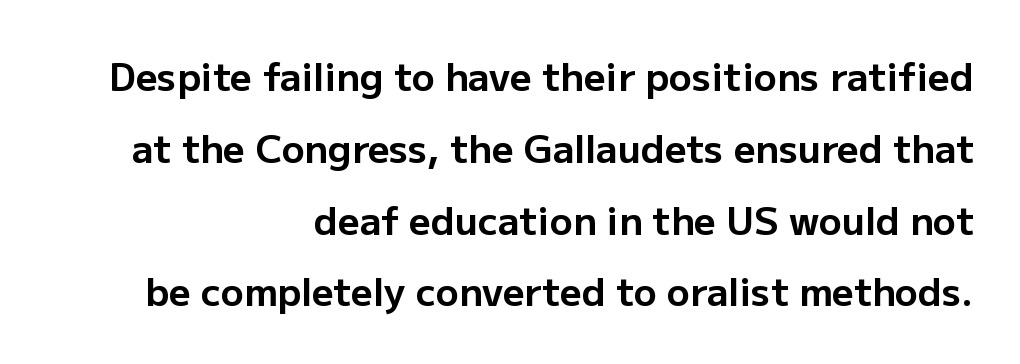
{"serif": "no", "italic": "no", "bold": "yes", "weight": "bold", "width": "normal", "stroke_contrast": "low", "x_height": "medium", "monospaced": "no", "underline": "no", "align": "right", "line_spacing_ratio": 1.89, "letter_spacing": "normal", "letter_spacing_em": 0.0, "glyph_px": 38}
